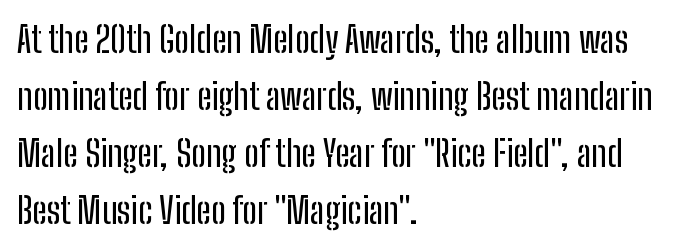
The image shows 36 px condensed sans-serif type, upright; set left-aligned, normal line spacing (1.58x), normal letter spacing, not underlined; low stroke contrast and a medium x-height.
